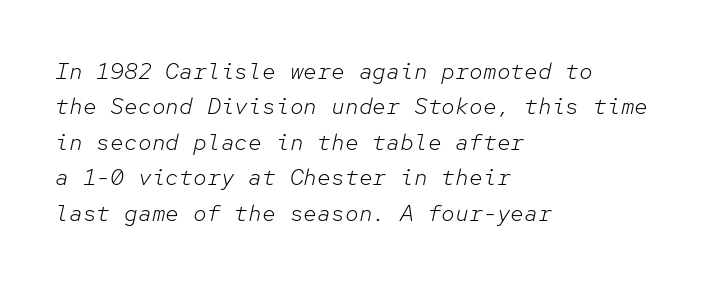
Q: Is the text bold? A: No.
Q: Is the text italic (slanted)? A: Yes, it leans right by about 12 degrees.
Q: Is the text underlined? A: No.
Q: How is the paragraph aligned? A: Left-aligned.
Q: Is the spacing between letters normal or unusually wide? A: Normal.
Q: Is the spacing between lines tight, normal or loose? A: Normal.
